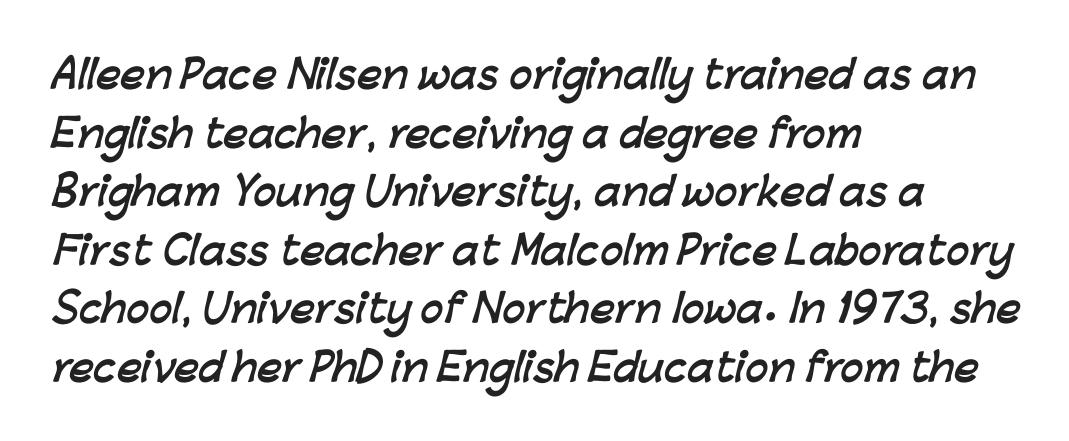
Q: Is the text bold? A: Yes.
Q: Is the typeface a serif or a sans-serif typeface? A: Sans-serif.
Q: Is the text underlined? A: No.
Q: How is the paragraph aligned? A: Left-aligned.
Q: Is the spacing between letters normal or unusually wide? A: Normal.
Q: Is the spacing between lines tight, normal or loose? A: Normal.
Q: Width (condensed, normal, or wide)? A: Normal.
Q: Stroke contrast? A: Low.
Q: x-height? A: Medium.
Q: Monospaced? A: No.
